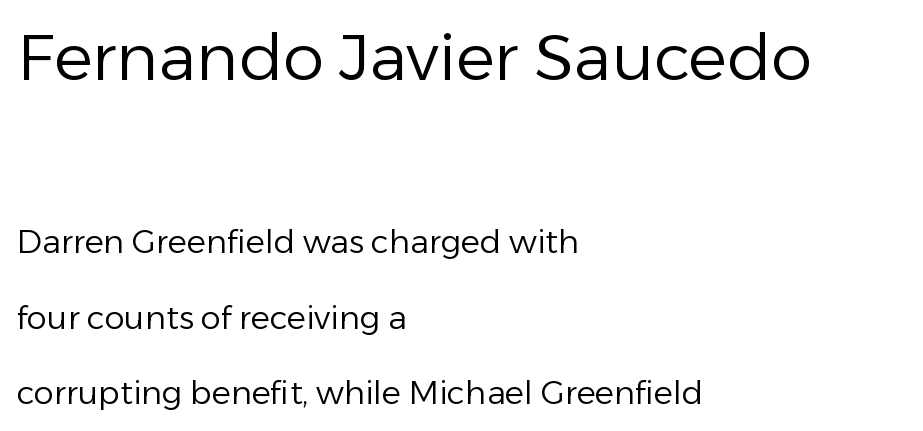
The characters display no serif detailing; their extremities are plain. This sample trades compactness for vertical openness between lines. These lines were composed using upright roman letters. The string is rendered with underlining switched off. In CSS terms this would be text-align: left.
